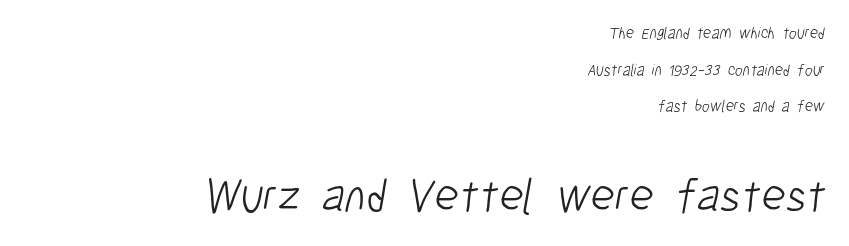
{"serif": "no", "bold": "no", "weight": "light", "width": "condensed", "stroke_contrast": "low", "x_height": "medium", "monospaced": "no", "underline": "no", "align": "right", "line_spacing": "loose", "line_spacing_ratio": 2.29, "letter_spacing": "normal", "letter_spacing_em": 0.0, "larger_block": "second", "size_ratio": 2.94, "glyph_px": 47}
